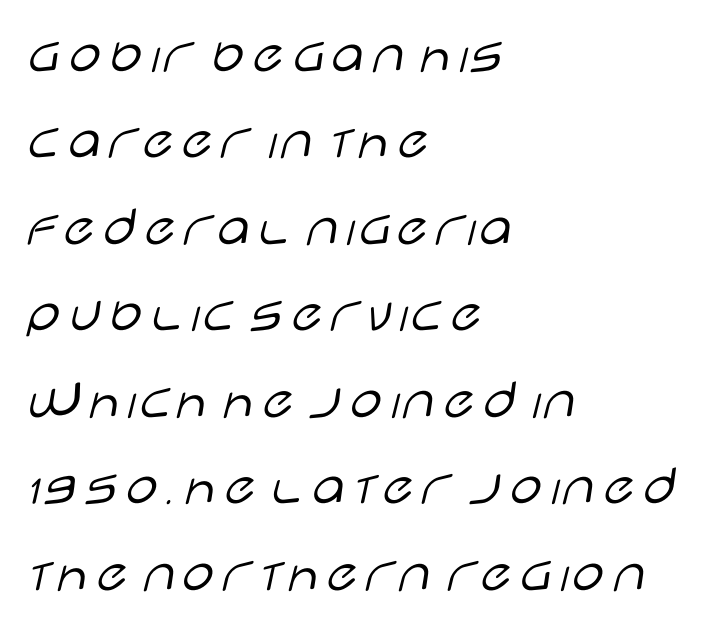
Q: Is the text bold? A: No.
Q: Is the text italic (slanted)? A: Yes.
Q: Is the typeface a serif or a sans-serif typeface? A: Sans-serif.
Q: Is the text underlined? A: No.
Q: How is the paragraph aligned? A: Left-aligned.
Q: Is the spacing between letters normal or unusually wide? A: Normal.
Q: Is the spacing between lines tight, normal or loose? A: Normal.
Q: Width (condensed, normal, or wide)? A: Wide.
Q: Stroke contrast? A: Low.
Q: x-height? A: Large.
Q: Monospaced? A: No.
